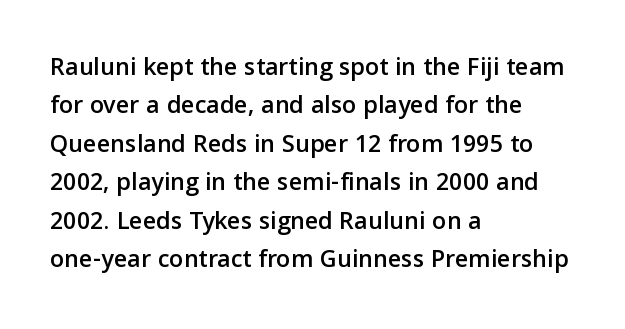
Q: Is the text italic (slanted)? A: No, it is upright.
Q: Is the text underlined? A: No.
Q: How is the paragraph aligned? A: Left-aligned.
Q: Is the spacing between letters normal or unusually wide? A: Normal.
Q: Is the spacing between lines tight, normal or loose? A: Normal.
